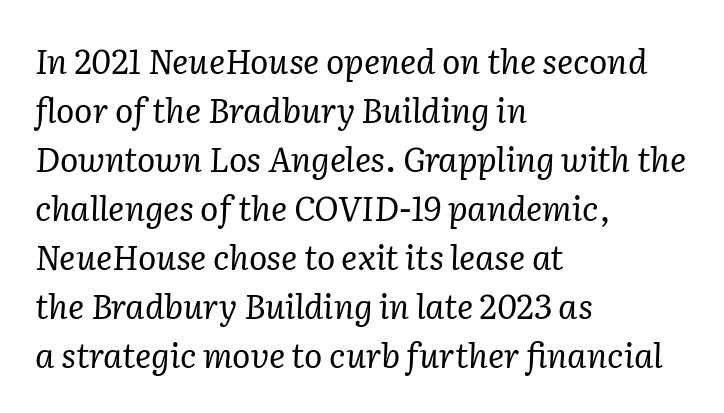
Q: Is the text bold? A: No.
Q: Is the text italic (slanted)? A: Yes, it leans right by about 2 degrees.
Q: Is the typeface a serif or a sans-serif typeface? A: Serif.
Q: Is the text underlined? A: No.
Q: How is the paragraph aligned? A: Left-aligned.
Q: Is the spacing between letters normal or unusually wide? A: Normal.
Q: Is the spacing between lines tight, normal or loose? A: Normal.
Q: Width (condensed, normal, or wide)? A: Normal.
Q: Stroke contrast? A: Low.
Q: x-height? A: Medium.
Q: Monospaced? A: No.
